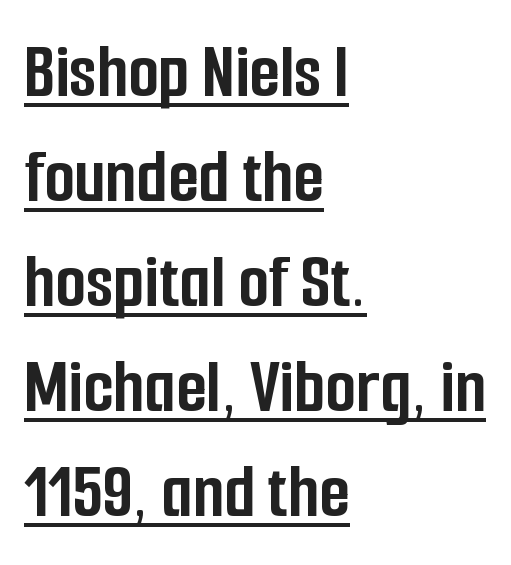
{"serif": "no", "italic": "no", "bold": "yes", "weight": "semibold", "width": "condensed", "stroke_contrast": "low", "x_height": "medium", "monospaced": "no", "underline": "yes", "align": "left", "line_spacing": "normal", "line_spacing_ratio": 1.33, "letter_spacing": "normal", "letter_spacing_em": 0.0, "glyph_px": 79}
